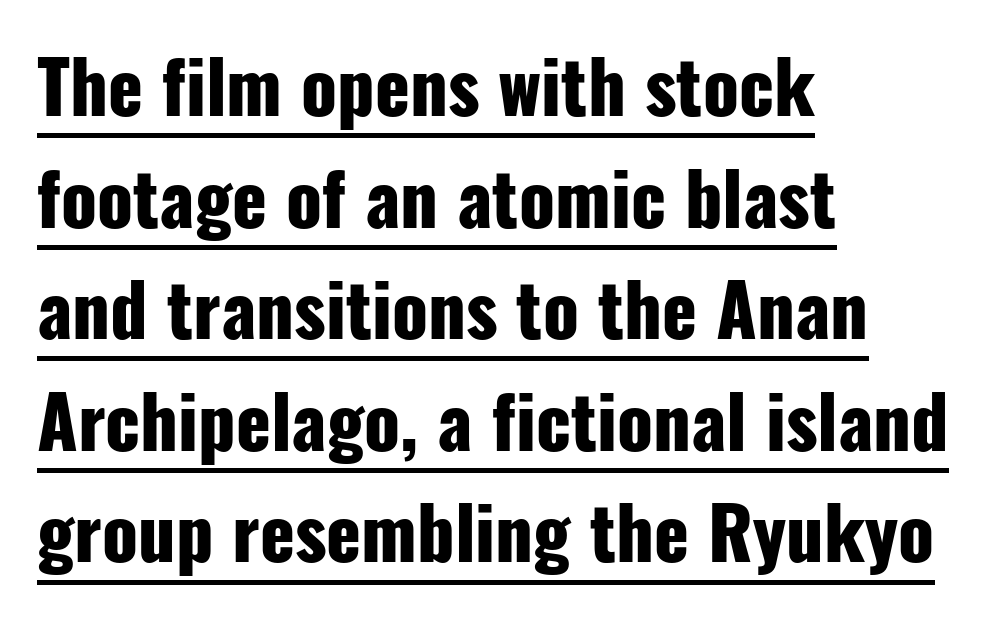
{"serif": "no", "italic": "no", "bold": "yes", "weight": "heavy", "width": "condensed", "stroke_contrast": "low", "x_height": "medium", "monospaced": "no", "underline": "yes", "align": "left", "line_spacing": "normal", "line_spacing_ratio": 1.55, "letter_spacing": "normal", "letter_spacing_em": 0.0, "glyph_px": 72}
